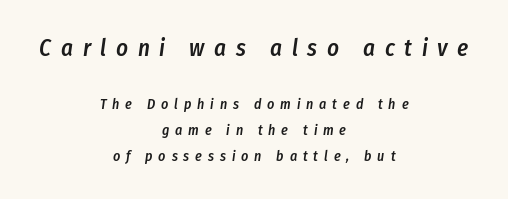
{"italic": "yes", "lean": "right", "slant_degrees": 8, "bold": "semi", "underline": "no", "align": "center", "line_spacing_ratio": 1.85, "letter_spacing": "wide", "letter_spacing_em": 0.42, "larger_block": "first", "size_ratio": 1.64, "glyph_px": 23}
